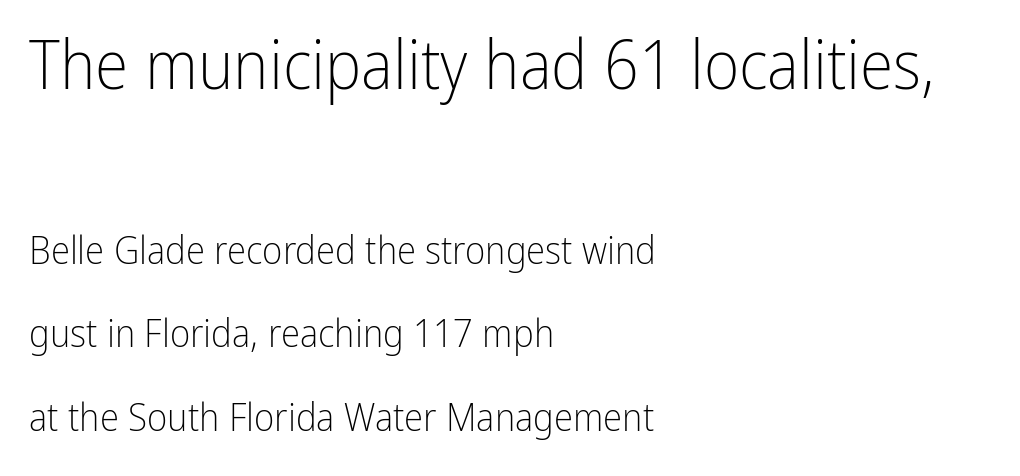
Q: Is the text bold? A: No.
Q: Is the text italic (slanted)? A: No, it is upright.
Q: Is the typeface a serif or a sans-serif typeface? A: Sans-serif.
Q: Is the text underlined? A: No.
Q: How is the paragraph aligned? A: Left-aligned.
Q: Is the spacing between letters normal or unusually wide? A: Normal.
Q: Is the spacing between lines tight, normal or loose? A: Loose.
Q: Which block of text is set in a larger size, the first (top) or the second (bottom)? A: The first (top) one.
Q: Width (condensed, normal, or wide)? A: Condensed.
Q: Stroke contrast? A: Low.
Q: x-height? A: Medium.
Q: Monospaced? A: No.
